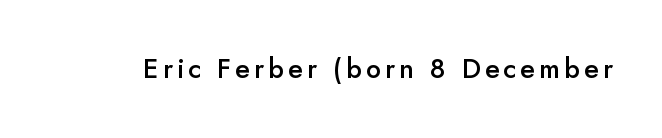
The image shows 27 px text type, upright; set not underlined.
